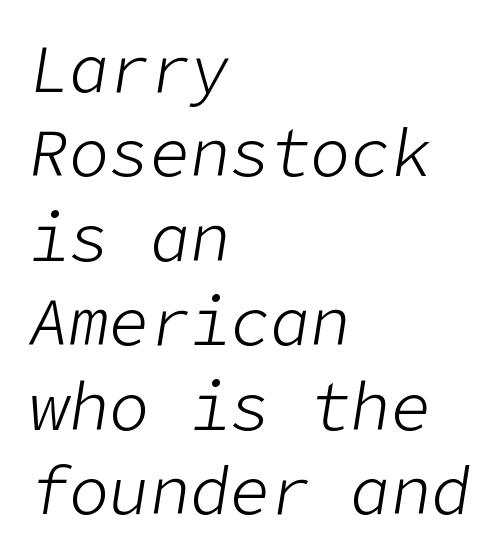
Glyph-to-glyph distance matches everyday printed text. This rendering uses left alignment, leaving the right contour irregular. Posture: slanted. Clear beneath every line of the passage. The typesetting does not lean heavy: it is not bold. The vertical gap from one line to the next is medium.
